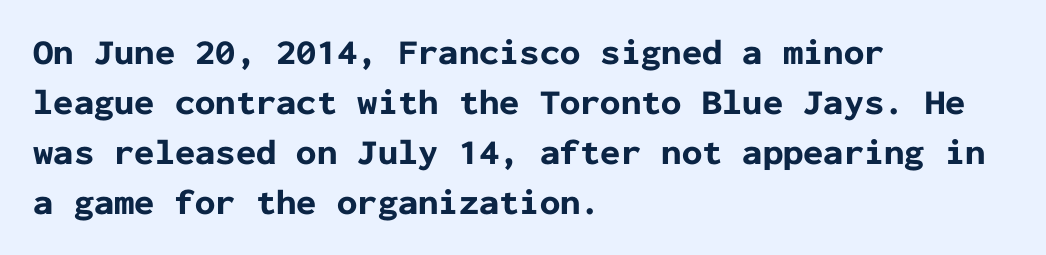
{"serif": "no", "italic": "no", "bold": "yes", "weight": "bold", "width": "normal", "stroke_contrast": "low", "x_height": "medium", "monospaced": "yes", "underline": "no", "align": "left", "line_spacing": "normal", "line_spacing_ratio": 1.39, "letter_spacing": "normal", "letter_spacing_em": 0.0, "glyph_px": 36}
